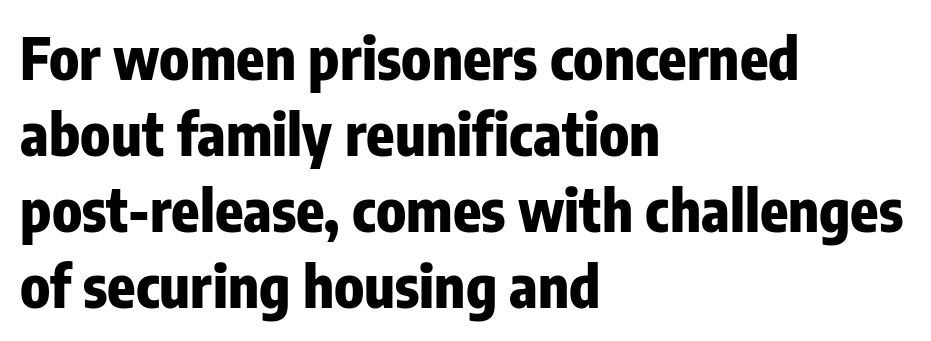
The rendering anchors every line to the left-hand side. A typesetter would call this proportional, since set widths differ per character. The gap between lines stays unmarked. The typography opts for an upright posture over an oblique one. Every letter is thick-stroked: bold, no question. In terms of letterform style, serifs are entirely absent.
